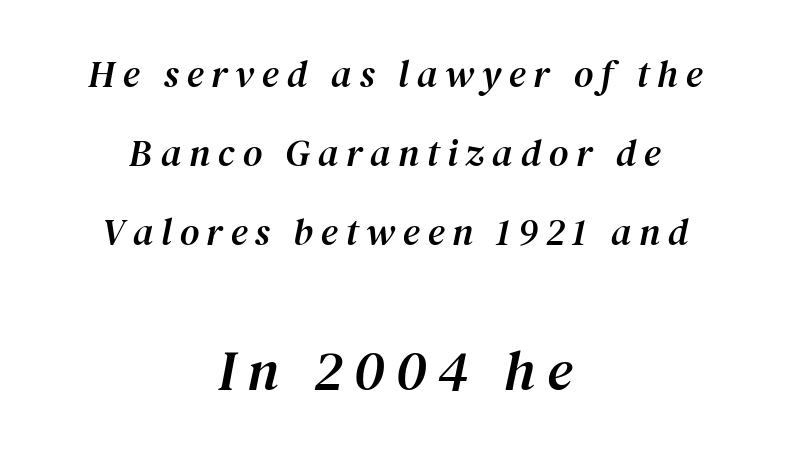
Q: Is the text italic (slanted)? A: Yes, it leans right by about 12 degrees.
Q: Is the typeface a serif or a sans-serif typeface? A: Serif.
Q: Is the text underlined? A: No.
Q: How is the paragraph aligned? A: Centered.
Q: Is the spacing between letters normal or unusually wide? A: Unusually wide.
Q: Is the spacing between lines tight, normal or loose? A: Loose.
Q: Which block of text is set in a larger size, the first (top) or the second (bottom)? A: The second (bottom) one.
Q: Width (condensed, normal, or wide)? A: Normal.
Q: Stroke contrast? A: Medium.
Q: x-height? A: Medium.
Q: Monospaced? A: No.
